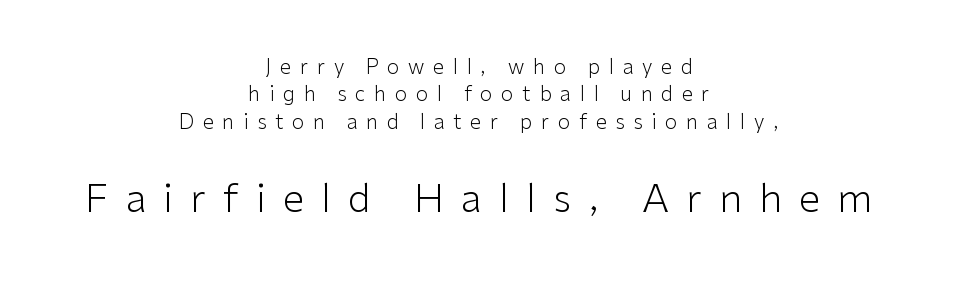
Q: Is the text bold? A: No.
Q: Is the text italic (slanted)? A: No, it is upright.
Q: Is the typeface a serif or a sans-serif typeface? A: Sans-serif.
Q: Is the text underlined? A: No.
Q: How is the paragraph aligned? A: Centered.
Q: Is the spacing between letters normal or unusually wide? A: Unusually wide.
Q: Is the spacing between lines tight, normal or loose? A: Normal.
Q: Which block of text is set in a larger size, the first (top) or the second (bottom)? A: The second (bottom) one.
Q: Width (condensed, normal, or wide)? A: Normal.
Q: Stroke contrast? A: Low.
Q: x-height? A: Medium.
Q: Monospaced? A: No.
